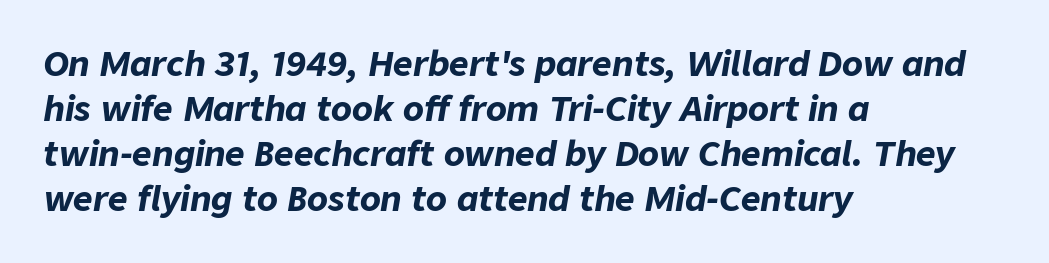
Q: Is the text bold? A: Yes.
Q: Is the text italic (slanted)? A: Yes, it leans right by about 9 degrees.
Q: Is the text underlined? A: No.
Q: How is the paragraph aligned? A: Left-aligned.
Q: Is the spacing between letters normal or unusually wide? A: Normal.
Q: Is the spacing between lines tight, normal or loose? A: Normal.
Q: Width (condensed, normal, or wide)? A: Normal.
Q: Stroke contrast? A: Low.
Q: x-height? A: Medium.
Q: Monospaced? A: No.
